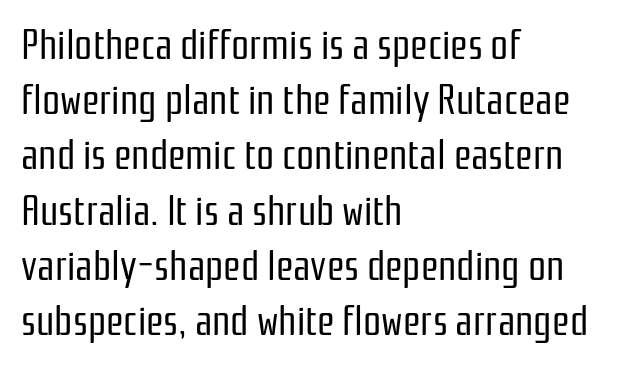
Q: Is the text bold? A: No.
Q: Is the text italic (slanted)? A: No, it is upright.
Q: Is the typeface a serif or a sans-serif typeface? A: Sans-serif.
Q: Is the text underlined? A: No.
Q: How is the paragraph aligned? A: Left-aligned.
Q: Is the spacing between letters normal or unusually wide? A: Normal.
Q: Is the spacing between lines tight, normal or loose? A: Normal.
Q: Width (condensed, normal, or wide)? A: Condensed.
Q: Stroke contrast? A: Low.
Q: x-height? A: Medium.
Q: Monospaced? A: No.
